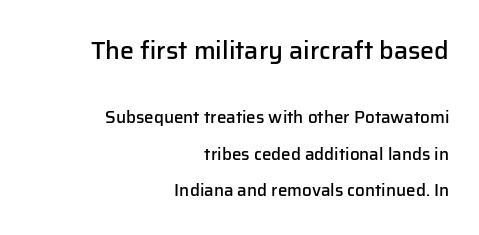
A great deal of white space separates one row of letters from the next. This layout puts the oversized block above and the modest block below. Visually the block forms a straight wall on the right and a jagged coastline on the left. This is the regular roman posture of the typeface.
